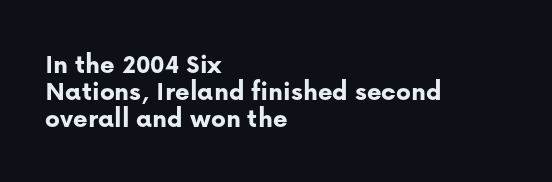
The image shows 28 px bold sans-serif type, upright; set left-aligned, tight line spacing (0.96x), normal letter spacing, not underlined; low stroke contrast and a medium x-height.
